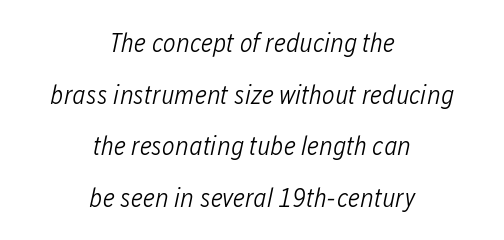
The typography opts for an oblique posture over an upright one. Notice how the passage keeps no hard edge, just a central spine. Underline: absent. The face used here is rendered with its standard letterfit. This is not heavy type; no bold has been used. This sample trades compactness for vertical openness between lines.
